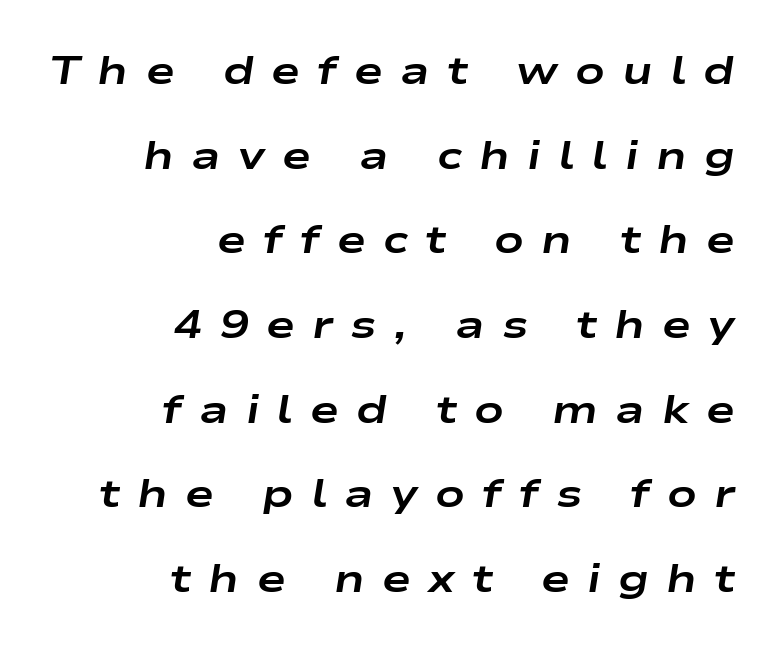
{"italic": "yes", "lean": "right", "slant_degrees": 9, "bold": "yes", "weight": "bold", "width": "wide", "stroke_contrast": "low", "x_height": "medium", "monospaced": "no", "underline": "no", "align": "right", "line_spacing": "loose", "line_spacing_ratio": 2.17, "letter_spacing": "wide", "letter_spacing_em": 0.44, "glyph_px": 39}
